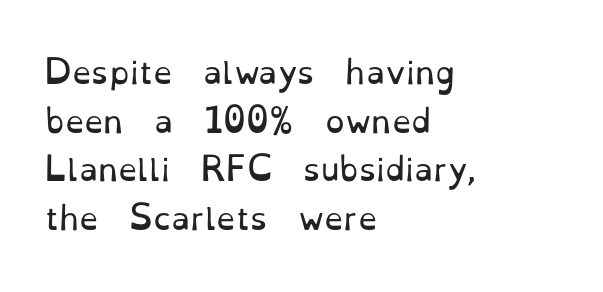
The image shows 31 px regular-weight type, upright; set left-aligned, normal line spacing (1.57x), normal letter spacing, not underlined; low stroke contrast and a small x-height.
